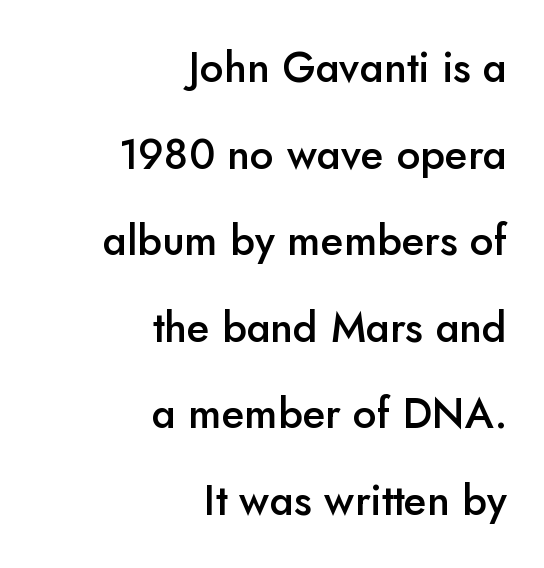
{"serif": "no", "italic": "no", "bold": "semi", "weight": "semibold", "width": "normal", "stroke_contrast": "low", "x_height": "small", "monospaced": "no", "underline": "no", "align": "right", "line_spacing": "loose", "line_spacing_ratio": 2.06, "letter_spacing": "normal", "letter_spacing_em": 0.0, "glyph_px": 42}
